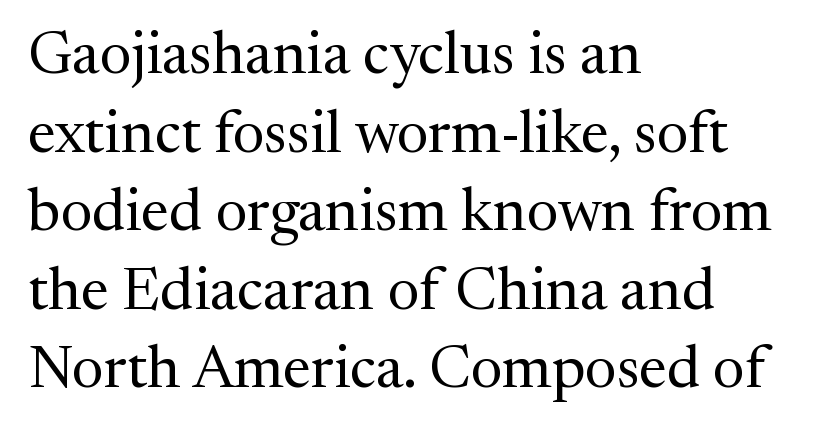
These glyphs show unthickened strokes, regular width or finer. Do the characters align in a grid? No, the font is proportional. A roman cut, with each character standing at attention. No extra tracking has been applied to these lines. Each new line begins a customary step beneath the previous one.
